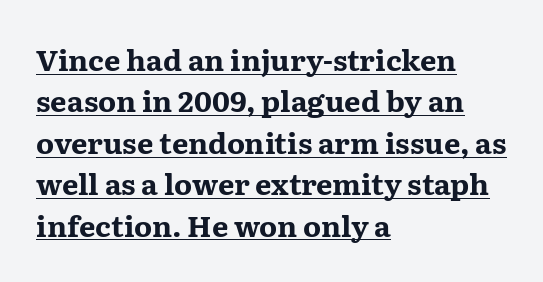
Q: Is the text bold? A: Yes.
Q: Is the text italic (slanted)? A: No, it is upright.
Q: Is the typeface a serif or a sans-serif typeface? A: Serif.
Q: Is the text underlined? A: Yes.
Q: How is the paragraph aligned? A: Left-aligned.
Q: Is the spacing between letters normal or unusually wide? A: Normal.
Q: Is the spacing between lines tight, normal or loose? A: Normal.
Q: Width (condensed, normal, or wide)? A: Wide.
Q: Stroke contrast? A: Medium.
Q: x-height? A: Medium.
Q: Monospaced? A: No.
